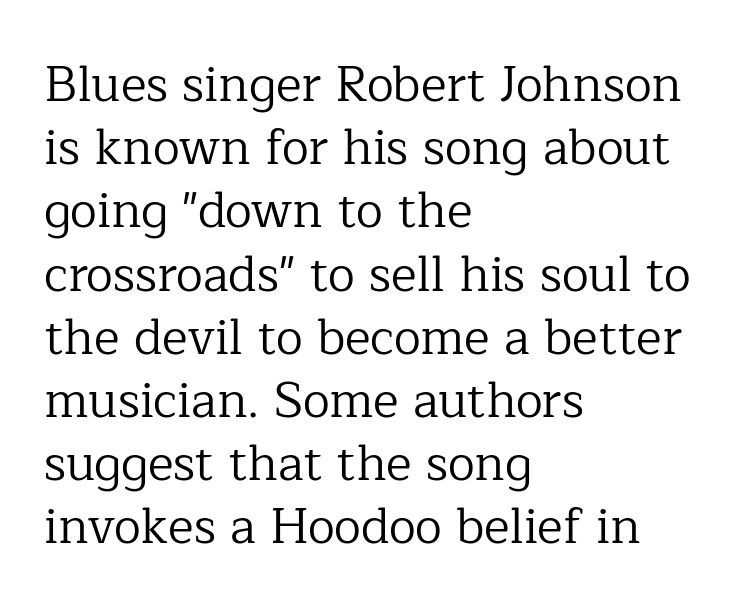
{"serif": "yes", "italic": "no", "bold": "no", "weight": "regular", "width": "normal", "stroke_contrast": "low", "x_height": "medium", "monospaced": "no", "underline": "no", "align": "left", "line_spacing": "normal", "line_spacing_ratio": 1.29, "letter_spacing": "normal", "letter_spacing_em": 0.0, "glyph_px": 49}
